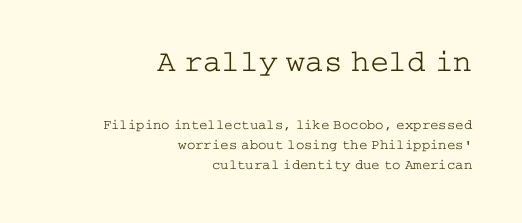
The image shows 31 px light, wide serif type, upright; set right-aligned, normal line spacing (1.43x), normal letter spacing, not underlined; the first (top) block is 2.21x larger; low stroke contrast and a medium x-height.
